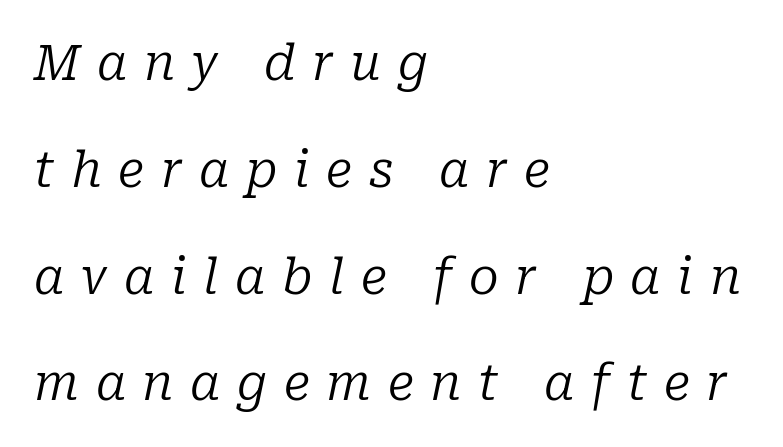
{"serif": "yes", "italic": "yes", "lean": "right", "slant_degrees": 10, "bold": "no", "weight": "regular", "width": "normal", "stroke_contrast": "low", "x_height": "medium", "monospaced": "no", "underline": "no", "align": "left", "line_spacing": "loose", "line_spacing_ratio": 2.18, "letter_spacing": "wide", "letter_spacing_em": 0.34, "glyph_px": 49}
